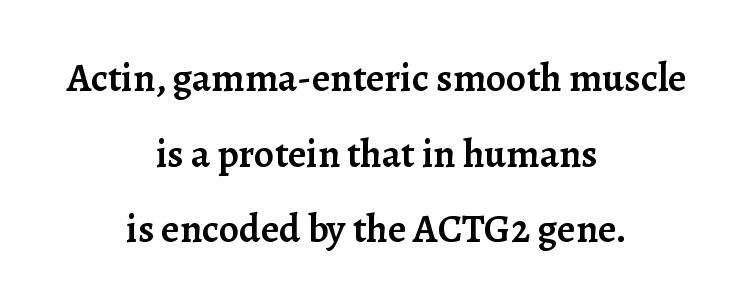
{"serif": "yes", "italic": "no", "bold": "semi", "weight": "semibold", "width": "normal", "stroke_contrast": "low", "x_height": "medium", "monospaced": "no", "underline": "no", "align": "center", "line_spacing_ratio": 1.89, "letter_spacing": "normal", "letter_spacing_em": 0.0, "glyph_px": 40}
